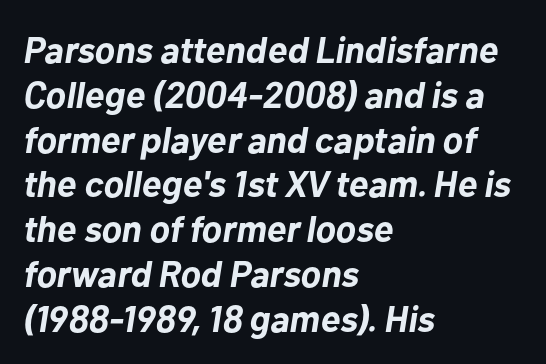
{"italic": "yes", "lean": "right", "slant_degrees": 10, "bold": "yes", "weight": "bold", "width": "normal", "stroke_contrast": "low", "x_height": "medium", "monospaced": "no", "underline": "no", "align": "left", "line_spacing_ratio": 1.21, "letter_spacing": "normal", "letter_spacing_em": 0.0, "glyph_px": 37}
